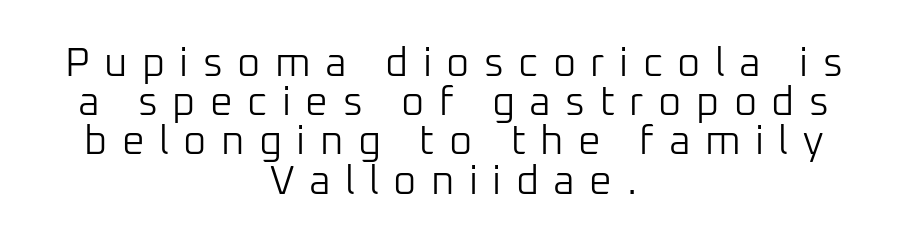
Q: Is the text bold? A: No.
Q: Is the text italic (slanted)? A: No, it is upright.
Q: Is the typeface a serif or a sans-serif typeface? A: Sans-serif.
Q: Is the text underlined? A: No.
Q: How is the paragraph aligned? A: Centered.
Q: Is the spacing between letters normal or unusually wide? A: Unusually wide.
Q: Is the spacing between lines tight, normal or loose? A: Tight.
Q: Width (condensed, normal, or wide)? A: Normal.
Q: Stroke contrast? A: Low.
Q: x-height? A: Medium.
Q: Monospaced? A: No.
